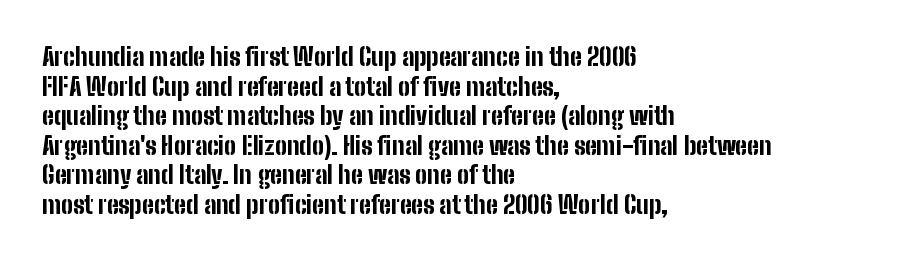
The image shows 24 px bold type, upright; set left-aligned, line spacing 1.23x, normal letter spacing, not underlined.
